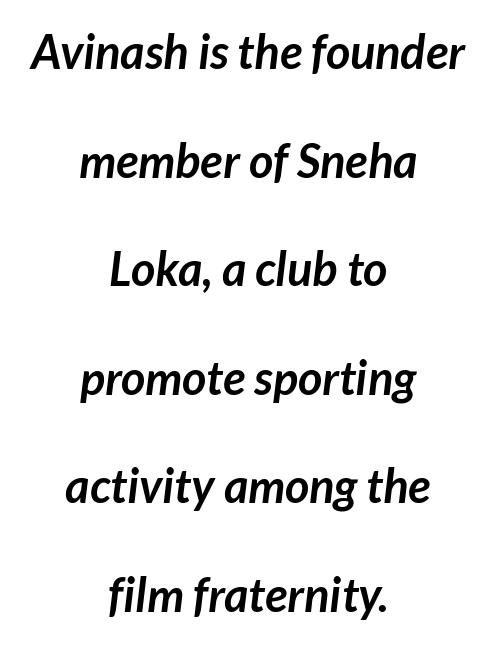
The tracking reads as untouched default to a designer's eye. Casual observation: everything's sitting right in the middle. Think of a printed novel: that variable character pitch is what you see here. Heft: maximum for text — a bold. A bare baseline throughout the passage.
